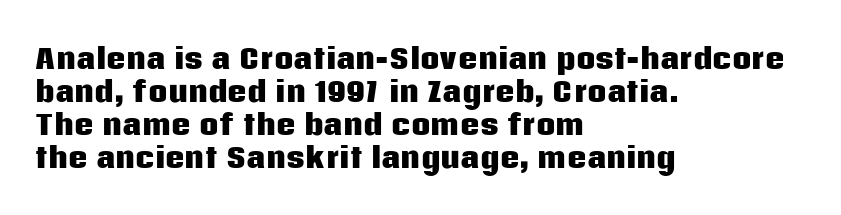
Q: Is the text bold? A: Yes.
Q: Is the text italic (slanted)? A: No, it is upright.
Q: Is the text underlined? A: No.
Q: How is the paragraph aligned? A: Left-aligned.
Q: Is the spacing between letters normal or unusually wide? A: Normal.
